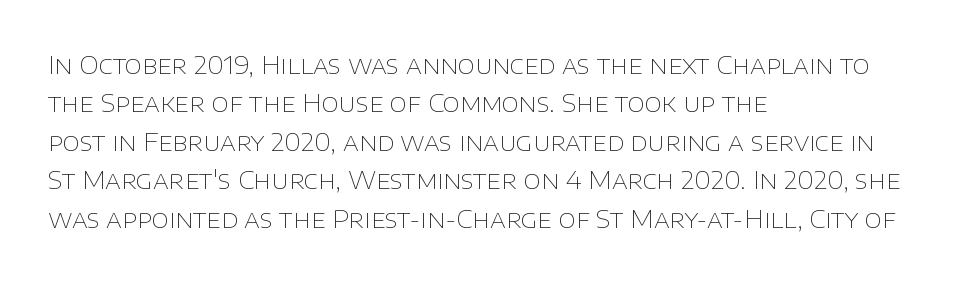
This sample uses an upright cut, with every glyph sitting square on the baseline. The string is rendered with underlining switched off. Tracking value appears to be zero — textbook default spacing. The lines in this sample share a left origin and differ only in where they stop. Vertical spacing — default.
